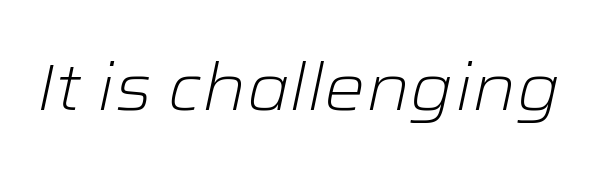
{"italic": "yes", "lean": "right", "slant_degrees": 12, "bold": "no", "weight": "light", "width": "wide", "stroke_contrast": "low", "x_height": "medium", "monospaced": "no", "underline": "no", "letter_spacing": "normal", "letter_spacing_em": 0.0, "glyph_px": 65}
